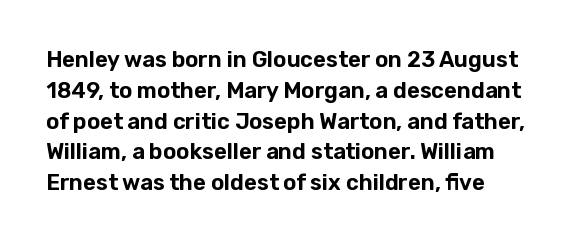
Q: Is the text italic (slanted)? A: No, it is upright.
Q: Is the text underlined? A: No.
Q: Is the spacing between letters normal or unusually wide? A: Normal.
Q: Is the spacing between lines tight, normal or loose? A: Normal.
